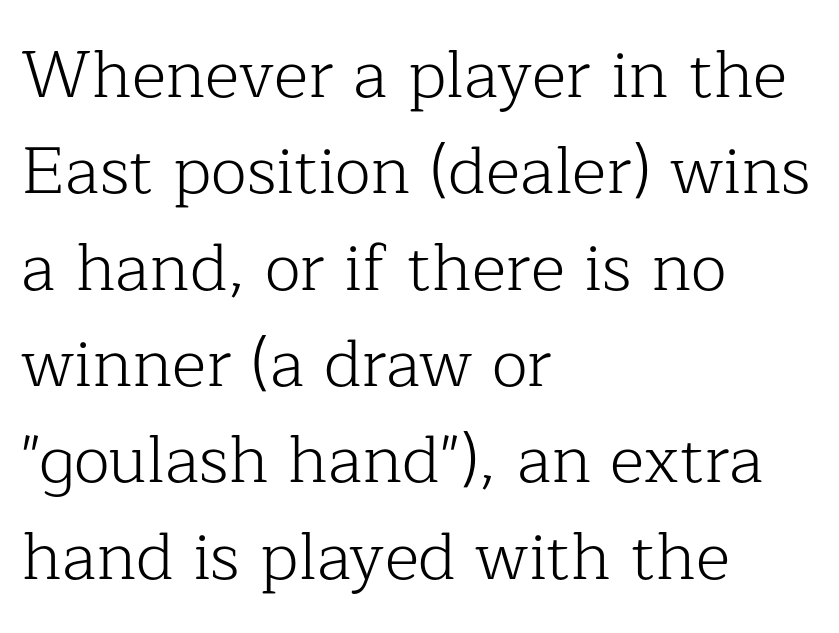
Think of a printed novel: that variable character pitch is what you see here. The typesetter chose a ragged-right arrangement here. Nobody drew a line under any word here. The letters look calm and open, with moderate or lighter stems. Short note: letters normally spaced. The designer went with a serif here, giving each stem small feet.
